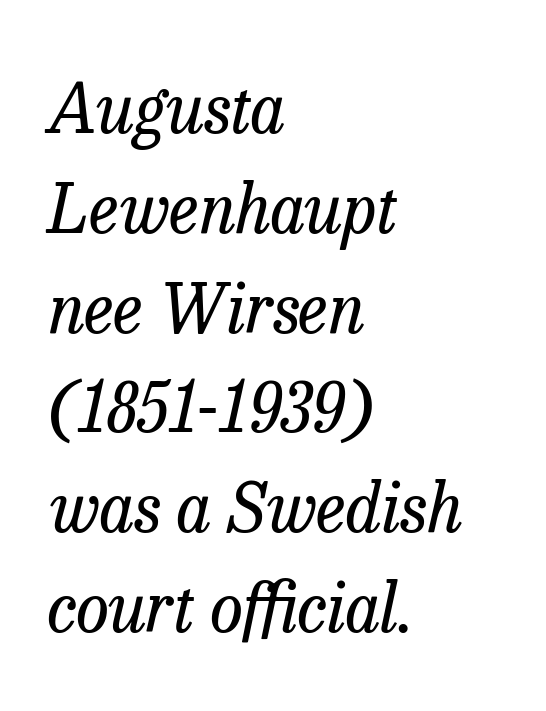
The image shows 67 px regular-weight serif type, italic (leaning right); set left-aligned, normal line spacing (1.49x), normal letter spacing, not underlined; low stroke contrast and a medium x-height.
